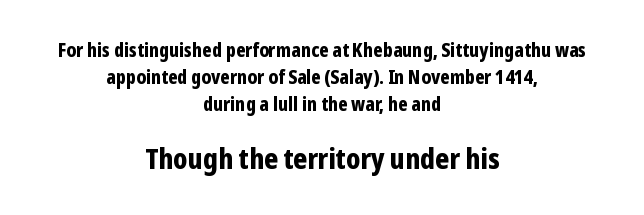
{"serif": "no", "italic": "no", "bold": "yes", "weight": "bold", "width": "condensed", "stroke_contrast": "low", "x_height": "medium", "monospaced": "no", "underline": "no", "align": "center", "line_spacing": "normal", "line_spacing_ratio": 1.42, "letter_spacing": "normal", "letter_spacing_em": 0.0, "larger_block": "second", "size_ratio": 1.47, "glyph_px": 28}
